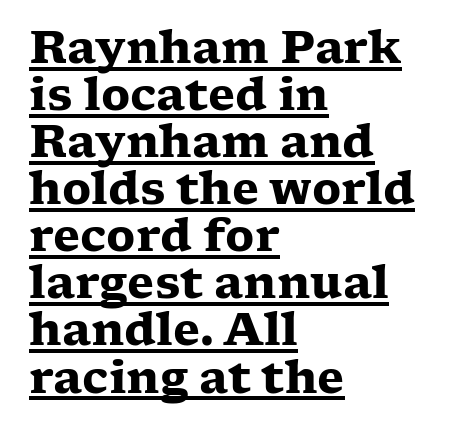
Q: Is the text bold? A: Yes.
Q: Is the text italic (slanted)? A: No, it is upright.
Q: Is the typeface a serif or a sans-serif typeface? A: Serif.
Q: Is the text underlined? A: Yes.
Q: How is the paragraph aligned? A: Left-aligned.
Q: Is the spacing between letters normal or unusually wide? A: Normal.
Q: Is the spacing between lines tight, normal or loose? A: Tight.
Q: Width (condensed, normal, or wide)? A: Wide.
Q: Stroke contrast? A: Low.
Q: x-height? A: Medium.
Q: Monospaced? A: No.
